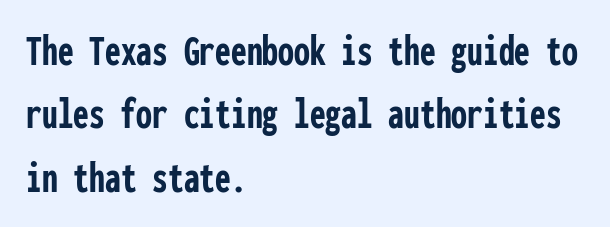
The image shows 45 px semibold, condensed sans-serif type, upright, monospaced; set left-aligned, normal line spacing (1.41x), normal letter spacing, not underlined; low stroke contrast and a medium x-height.
